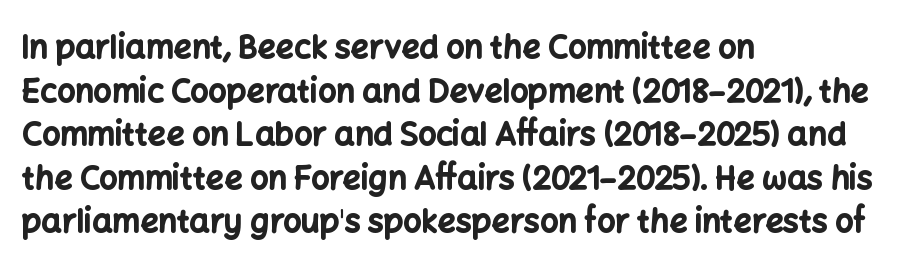
The image shows 32 px bold sans-serif type, upright; set left-aligned, normal line spacing (1.36x), normal letter spacing, not underlined; low stroke contrast and a medium x-height.
